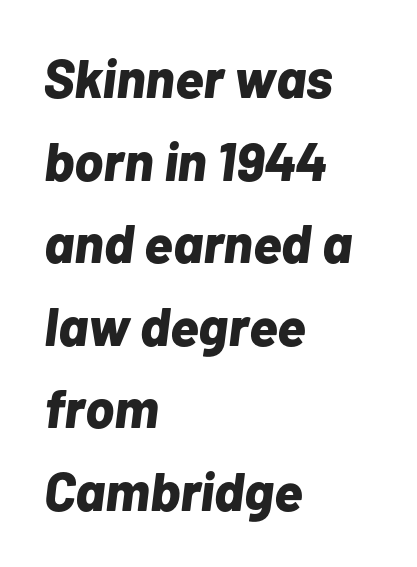
Leftover space on each line is placed entirely after the last word. A clean baseline with only descenders dipping below it. The font's italic variant was chosen for this text. The face used here is proportionally spaced, like ordinary book or web type.
